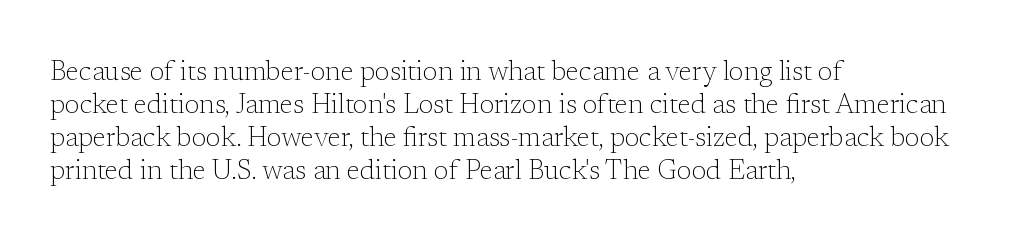
{"italic": "no", "bold": "no", "underline": "no", "align": "left", "line_spacing_ratio": 1.22, "letter_spacing": "normal", "letter_spacing_em": 0.0, "glyph_px": 27}
